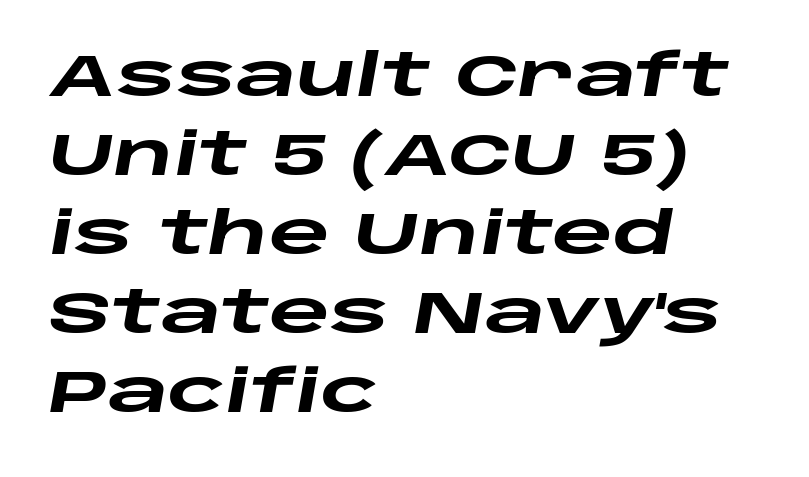
Inter-character spacing is left at the font's built-in metrics. The vertical gap from one line to the next is medium. Which margin do the lines hug? The left one — the right edge is uneven. Italic? Definitely — the glyphs are oblique. You'd pick this weight for a headline — it's a proper bold. Check under the words: just untouched page.
